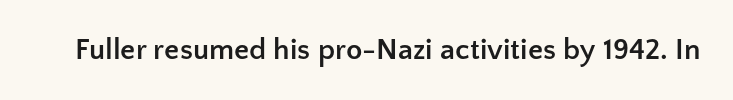
{"serif": "no", "italic": "no", "bold": "yes", "weight": "semibold", "width": "normal", "stroke_contrast": "low", "x_height": "medium", "monospaced": "no", "underline": "no", "letter_spacing": "normal", "letter_spacing_em": 0.0, "glyph_px": 30}
